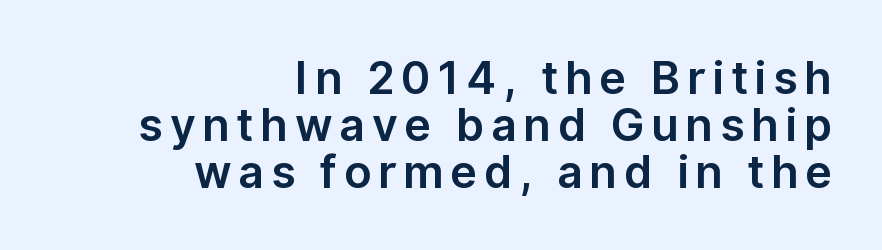
Type style note: lacks serifs. The block of text is dense from top to bottom, with scant space between rows. The typesetter chose a ragged-left arrangement here. Is there any slant? The stems are plumb. Check the space under the baseline: it is left empty.
